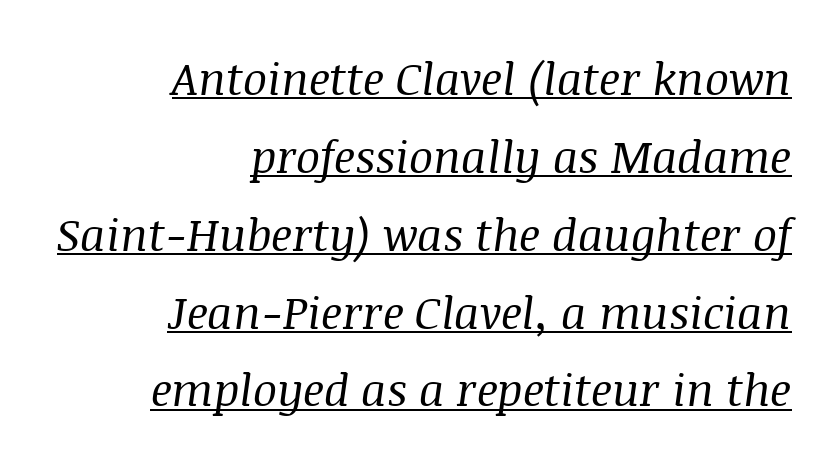
The sample's only ornament is a line tracing under the words. Bold? No — there's no thickening of the strokes. The specimen reads as italic at a glance. If you drew a ruler down the right edge, every line would touch it.
